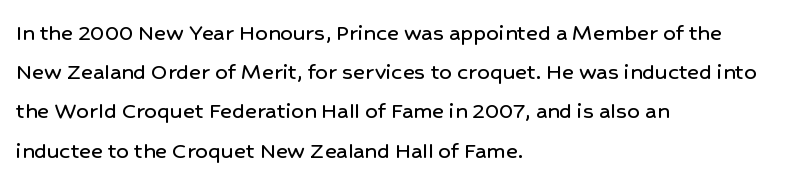
Q: Is the text italic (slanted)? A: No, it is upright.
Q: Is the text underlined? A: No.
Q: How is the paragraph aligned? A: Left-aligned.
Q: Is the spacing between letters normal or unusually wide? A: Normal.
Q: Is the spacing between lines tight, normal or loose? A: Normal.
